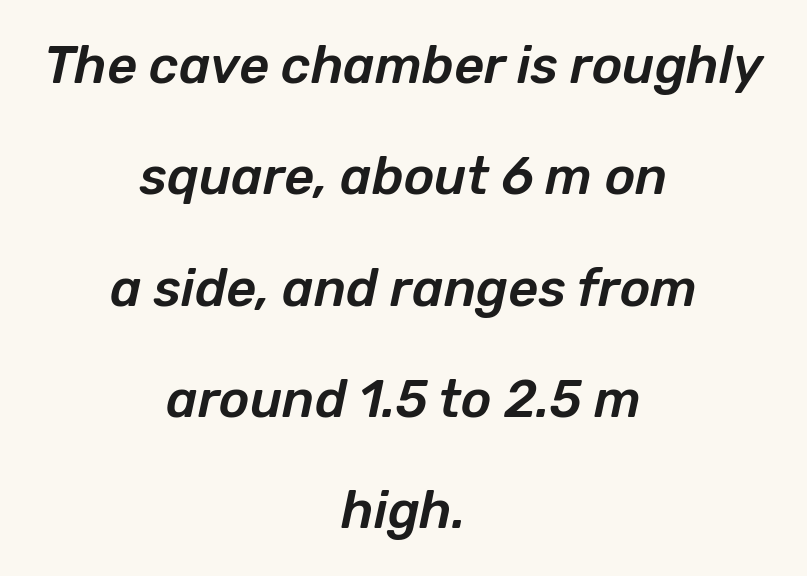
{"italic": "yes", "lean": "right", "slant_degrees": 12, "width": "normal", "stroke_contrast": "low", "x_height": "medium", "monospaced": "no", "underline": "no", "align": "center", "line_spacing": "loose", "line_spacing_ratio": 2.14, "letter_spacing": "normal", "letter_spacing_em": 0.0, "glyph_px": 52}
